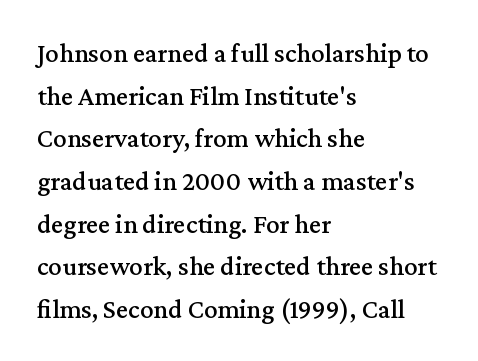
Q: Is the text italic (slanted)? A: No, it is upright.
Q: Is the text underlined? A: No.
Q: How is the paragraph aligned? A: Left-aligned.
Q: Is the spacing between letters normal or unusually wide? A: Normal.
Q: Is the spacing between lines tight, normal or loose? A: Normal.
